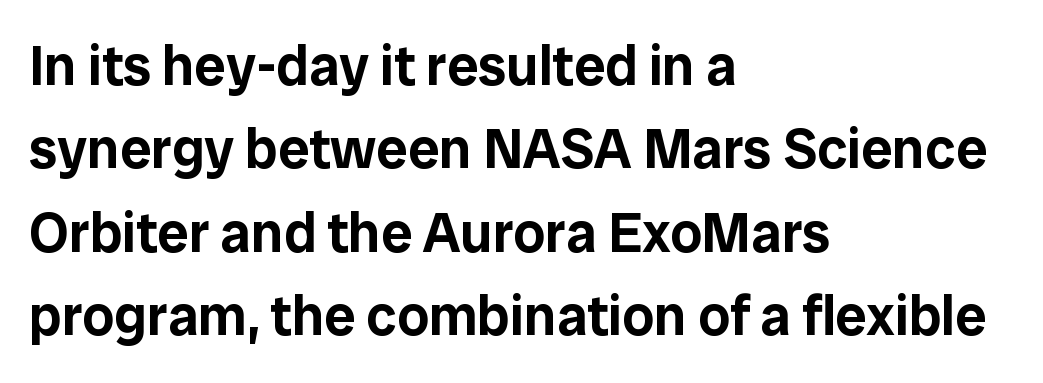
The image shows 56 px sans-serif type, upright; set left-aligned, normal line spacing (1.49x), normal letter spacing, not underlined; low stroke contrast and a medium x-height.
